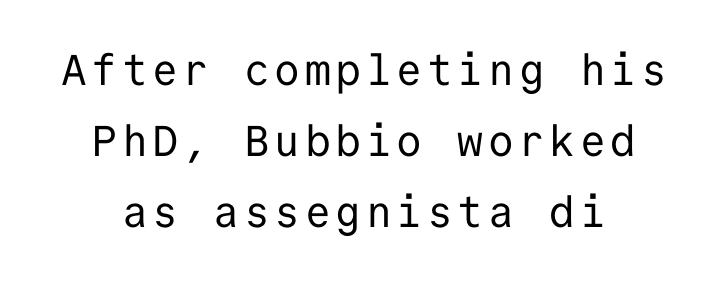
The image shows 43 px regular-weight sans-serif type, upright, monospaced; set normal line spacing (1.65x), not underlined; low stroke contrast and a medium x-height.
